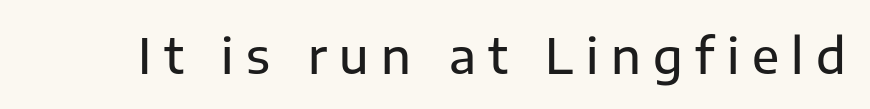
Q: Is the text italic (slanted)? A: No, it is upright.
Q: Is the typeface a serif or a sans-serif typeface? A: Sans-serif.
Q: Is the text underlined? A: No.
Q: Is the spacing between letters normal or unusually wide? A: Unusually wide.
Q: Width (condensed, normal, or wide)? A: Normal.
Q: Stroke contrast? A: Low.
Q: x-height? A: Medium.
Q: Monospaced? A: No.
